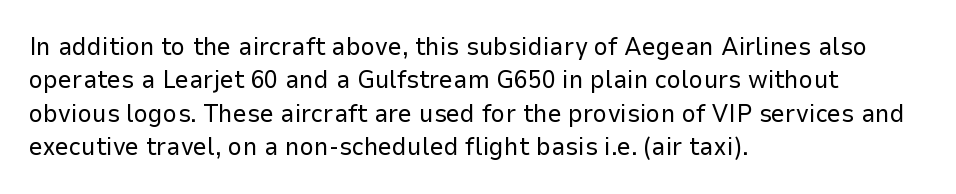
Q: Is the text bold? A: No.
Q: Is the text italic (slanted)? A: No, it is upright.
Q: Is the text underlined? A: No.
Q: How is the paragraph aligned? A: Left-aligned.
Q: Is the spacing between letters normal or unusually wide? A: Normal.
Q: Is the spacing between lines tight, normal or loose? A: Normal.
